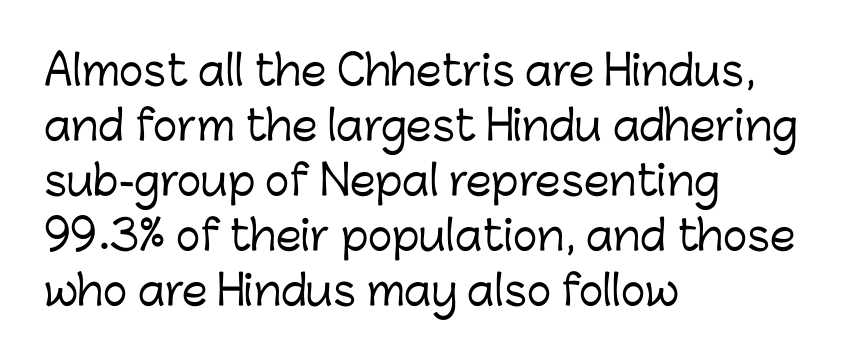
The image shows 41 px sans-serif type, upright; set left-aligned, normal line spacing (1.34x), normal letter spacing, not underlined; low stroke contrast and a medium x-height.
